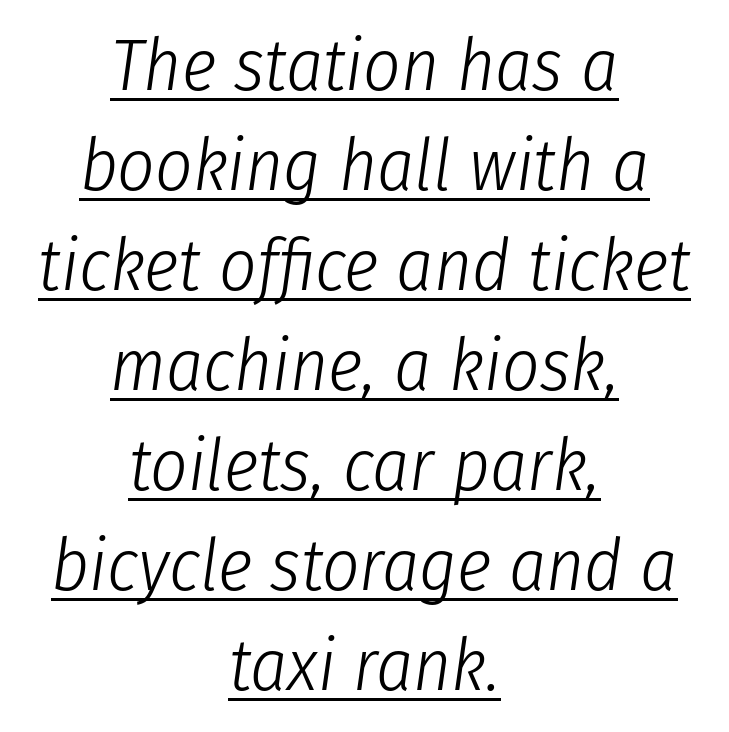
Q: Is the text bold? A: No.
Q: Is the text italic (slanted)? A: Yes, it leans right by about 8 degrees.
Q: Is the text underlined? A: Yes.
Q: How is the paragraph aligned? A: Centered.
Q: Is the spacing between letters normal or unusually wide? A: Normal.
Q: Is the spacing between lines tight, normal or loose? A: Normal.
Q: Width (condensed, normal, or wide)? A: Condensed.
Q: Stroke contrast? A: Low.
Q: x-height? A: Medium.
Q: Monospaced? A: No.
